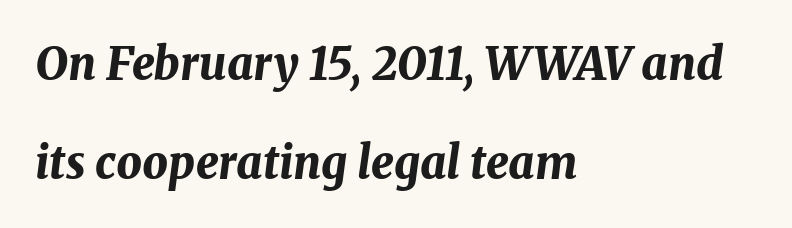
The image shows 45 px bold type, italic (leaning right); set left-aligned, loose line spacing (2.21x), normal letter spacing, not underlined; medium stroke contrast and a medium x-height.
